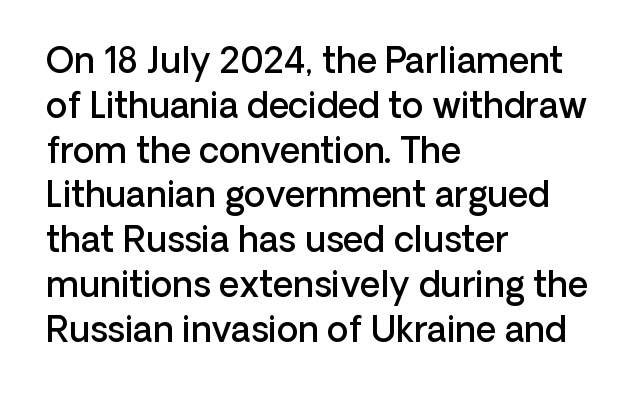
Spacing verdict: proportional, widths tailored to each character. What's the leading like? Ordinary, nothing unusual. The passage shown has conventional tracking throughout. Set as a demibold, roughly 600 on the weight scale. Plain, unruled lines of type. Designer's note — italics off, roman on.
